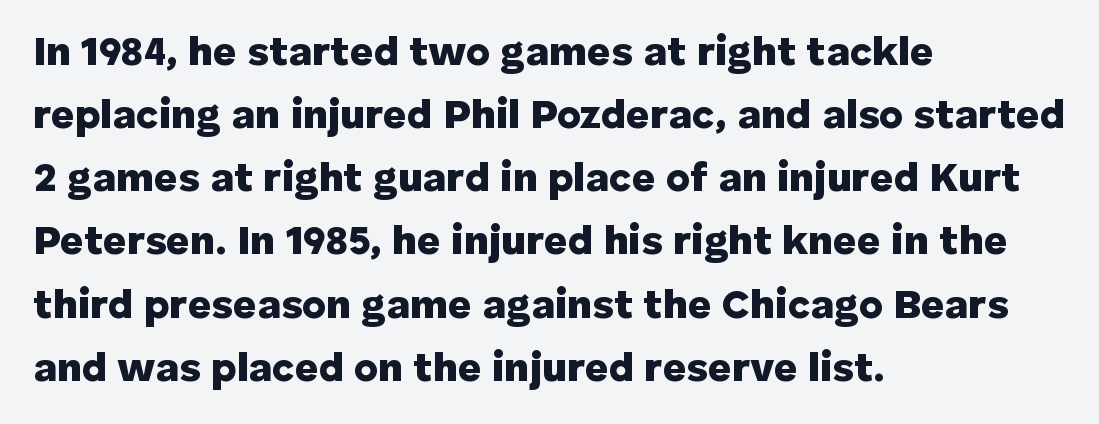
The image shows 41 px heavy sans-serif type, upright; set left-aligned, normal line spacing (1.54x), normal letter spacing, not underlined; low stroke contrast and a medium x-height.
